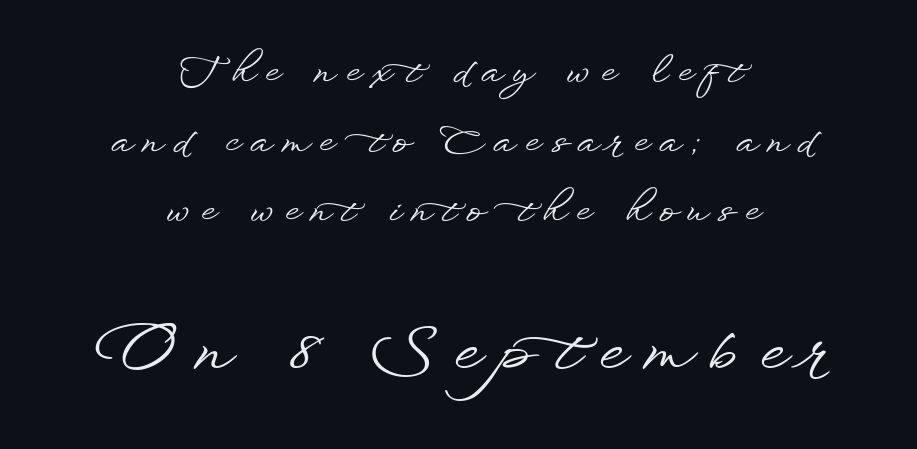
Q: Is the text italic (slanted)? A: Yes.
Q: Is the typeface a serif or a sans-serif typeface? A: Sans-serif.
Q: Is the text underlined? A: No.
Q: How is the paragraph aligned? A: Centered.
Q: Is the spacing between letters normal or unusually wide? A: Unusually wide.
Q: Which block of text is set in a larger size, the first (top) or the second (bottom)? A: The second (bottom) one.
Q: Width (condensed, normal, or wide)? A: Wide.
Q: Stroke contrast? A: Low.
Q: x-height? A: Small.
Q: Monospaced? A: No.
